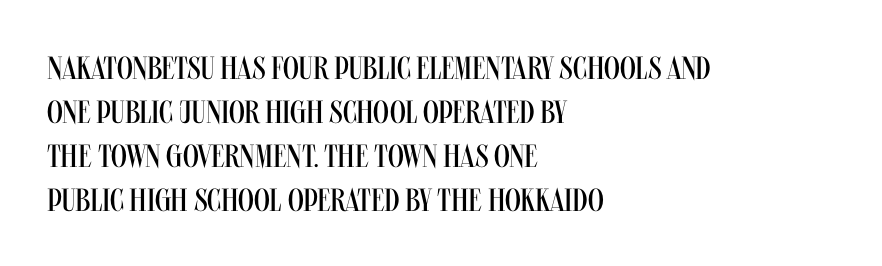
{"serif": "no", "italic": "no", "bold": "no", "weight": "regular", "width": "condensed", "stroke_contrast": "medium", "x_height": "large", "monospaced": "no", "underline": "no", "align": "left", "line_spacing": "normal", "line_spacing_ratio": 1.38, "letter_spacing": "normal", "letter_spacing_em": 0.0, "glyph_px": 32}
